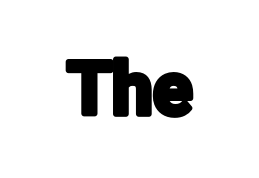
Q: Is the text italic (slanted)? A: No, it is upright.
Q: Is the typeface a serif or a sans-serif typeface? A: Sans-serif.
Q: Is the text underlined? A: No.
Q: Is the spacing between letters normal or unusually wide? A: Normal.
Q: Width (condensed, normal, or wide)? A: Condensed.
Q: Stroke contrast? A: Low.
Q: x-height? A: Medium.
Q: Monospaced? A: No.
